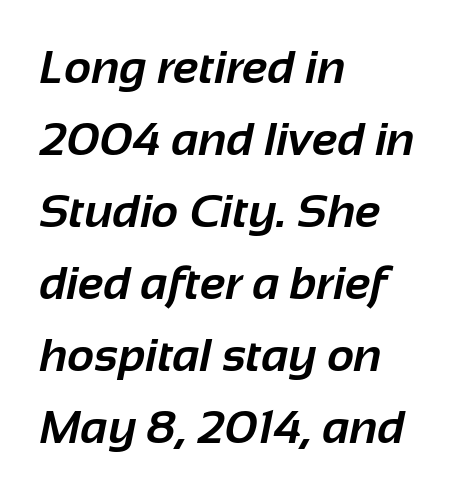
The image shows 47 px bold sans-serif type; set left-aligned, normal line spacing (1.53x), normal letter spacing, not underlined; low stroke contrast and a medium x-height.
